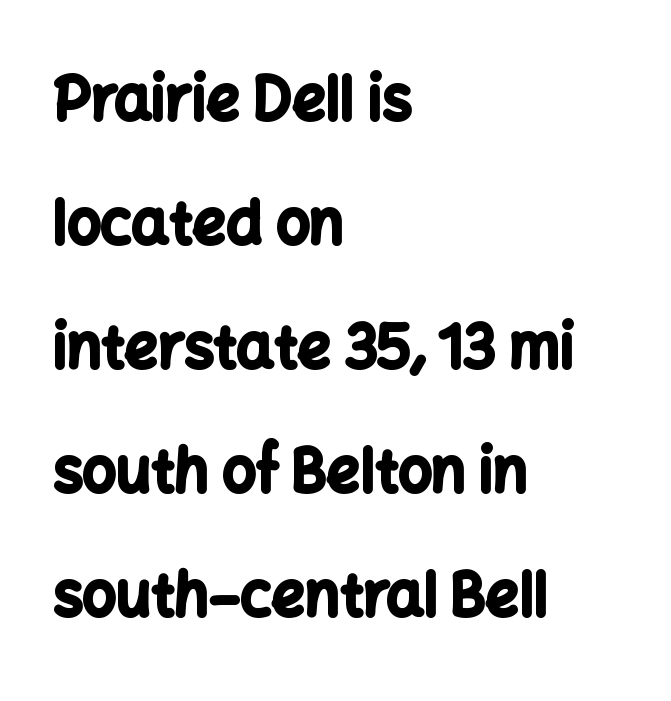
Q: Is the text bold? A: Yes.
Q: Is the text italic (slanted)? A: No, it is upright.
Q: Is the typeface a serif or a sans-serif typeface? A: Sans-serif.
Q: Is the text underlined? A: No.
Q: How is the paragraph aligned? A: Left-aligned.
Q: Is the spacing between letters normal or unusually wide? A: Normal.
Q: Is the spacing between lines tight, normal or loose? A: Loose.
Q: Width (condensed, normal, or wide)? A: Normal.
Q: Stroke contrast? A: Low.
Q: x-height? A: Medium.
Q: Monospaced? A: No.
